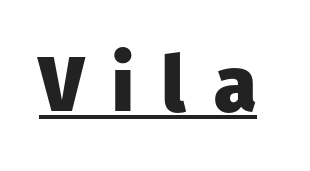
The image shows 77 px heavy sans-serif type, upright; set unusually wide letter spacing (+0.37 em), underlined; low stroke contrast and a medium x-height.
